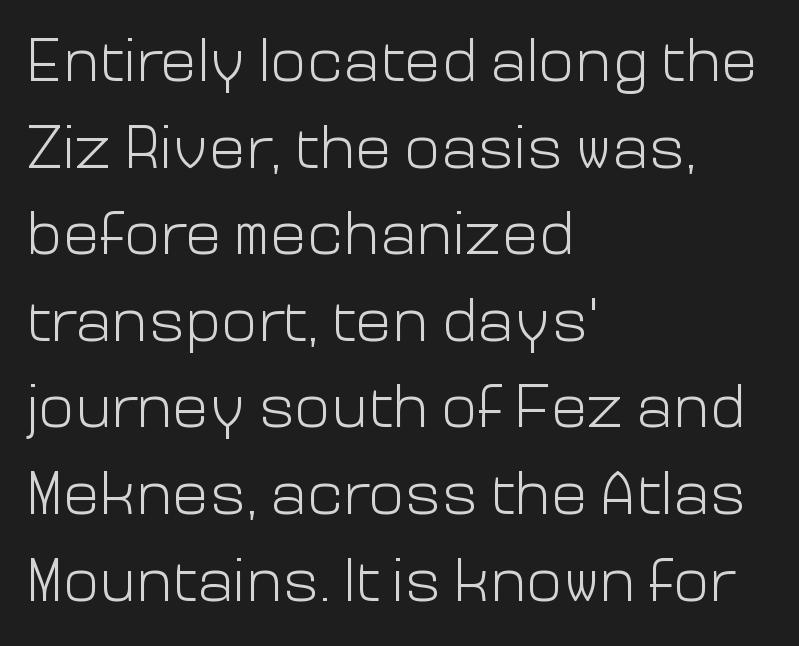
Q: Is the text bold? A: No.
Q: Is the text italic (slanted)? A: No, it is upright.
Q: Is the typeface a serif or a sans-serif typeface? A: Sans-serif.
Q: Is the text underlined? A: No.
Q: How is the paragraph aligned? A: Left-aligned.
Q: Is the spacing between letters normal or unusually wide? A: Normal.
Q: Is the spacing between lines tight, normal or loose? A: Normal.
Q: Width (condensed, normal, or wide)? A: Normal.
Q: Stroke contrast? A: Low.
Q: x-height? A: Medium.
Q: Monospaced? A: No.
